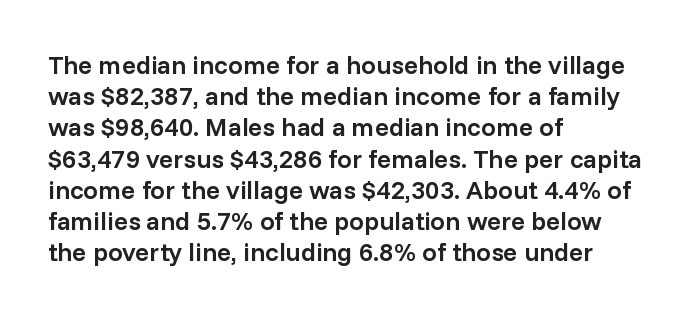
The image shows 26 px text type, upright; set left-aligned, line spacing 1.2x, normal letter spacing, not underlined.
